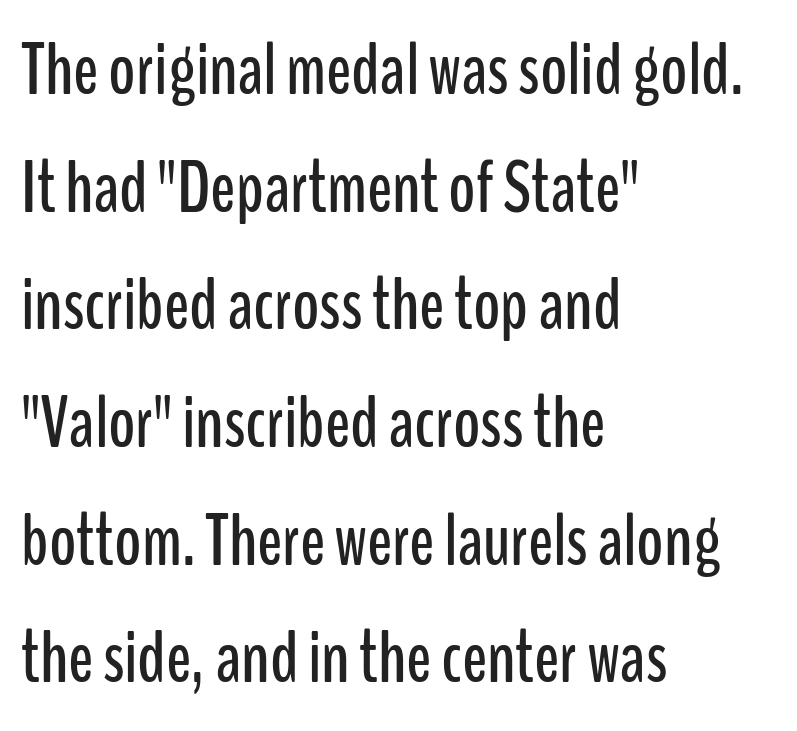
Q: Is the text italic (slanted)? A: No, it is upright.
Q: Is the typeface a serif or a sans-serif typeface? A: Sans-serif.
Q: Is the text underlined? A: No.
Q: How is the paragraph aligned? A: Left-aligned.
Q: Is the spacing between letters normal or unusually wide? A: Normal.
Q: Is the spacing between lines tight, normal or loose? A: Normal.
Q: Width (condensed, normal, or wide)? A: Condensed.
Q: Stroke contrast? A: Low.
Q: x-height? A: Medium.
Q: Monospaced? A: No.
